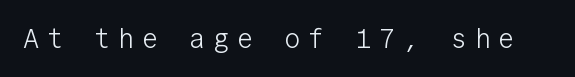
The image shows 27 px text type, upright; set unusually wide letter spacing (+0.28 em), not underlined.
